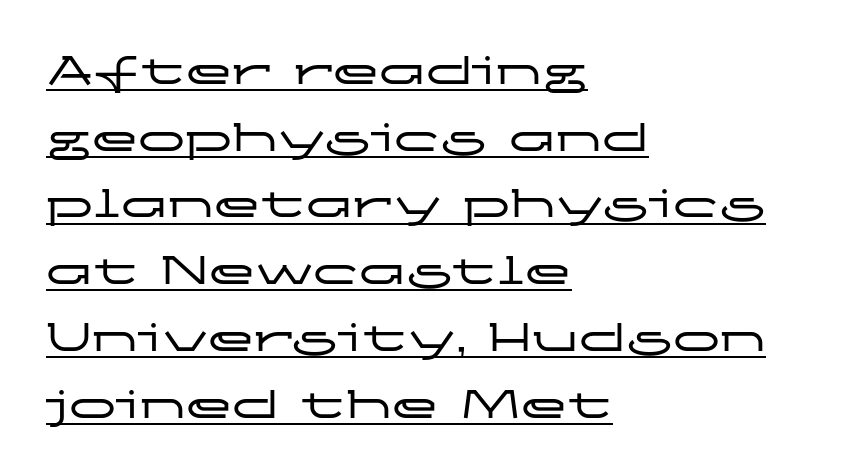
Underlined type. Grotesque or geometric, the face here clearly has no serifs. The letters advance in unequal steps, a hallmark of proportional type. The tracking reads as untouched default to a designer's eye. The vertical gap from one line to the next is medium. The lines in this sample share a left origin and differ only in where they stop.
